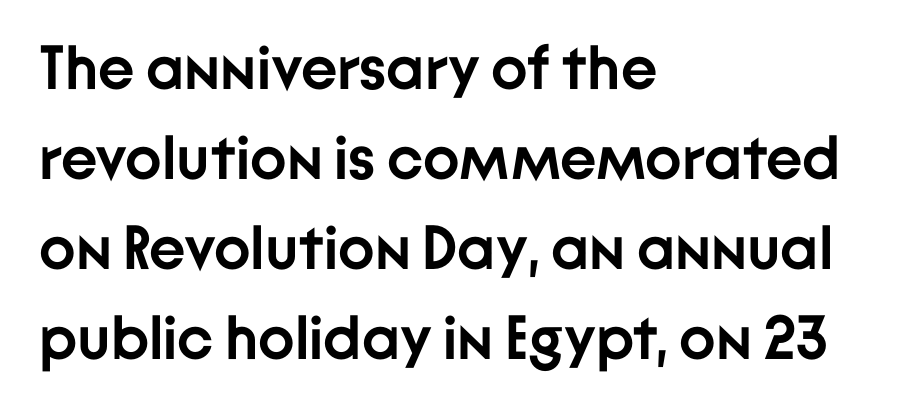
If you drew a ruler down the left edge, every line would touch it. Observe the absence of serifs on each vertical stroke in this sample. The passage shown has conventional tracking throughout. Check under the words: just untouched page. Looks like regular typesetting: each glyph gets only the width it needs. The letters stand upright; this is a roman face.
